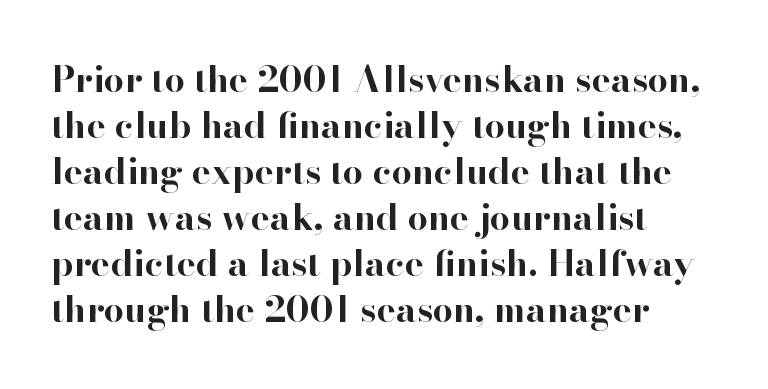
{"serif": "yes", "italic": "no", "bold": "yes", "weight": "bold", "width": "normal", "stroke_contrast": "high", "x_height": "small", "monospaced": "no", "underline": "no", "align": "left", "line_spacing": "normal", "line_spacing_ratio": 1.28, "letter_spacing": "normal", "letter_spacing_em": 0.0, "glyph_px": 36}
